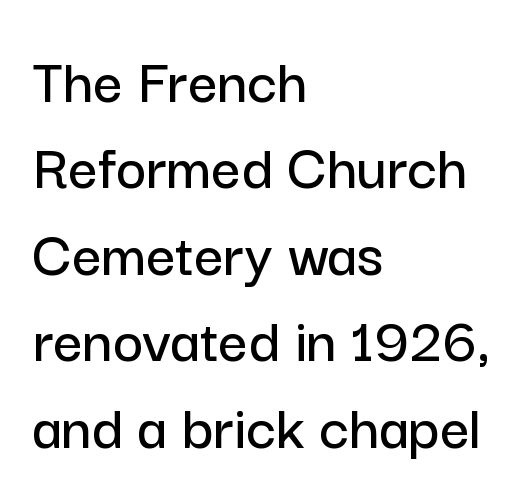
The image shows 65 px sans-serif type, upright; set left-aligned, normal line spacing (1.33x), normal letter spacing, not underlined; low stroke contrast and a medium x-height.
